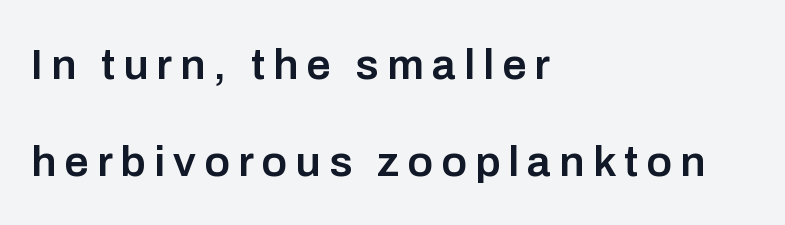
Q: Is the text bold? A: Semi-bold.
Q: Is the text italic (slanted)? A: No, it is upright.
Q: Is the typeface a serif or a sans-serif typeface? A: Sans-serif.
Q: Is the text underlined? A: No.
Q: How is the paragraph aligned? A: Left-aligned.
Q: Is the spacing between lines tight, normal or loose? A: Loose.
Q: Width (condensed, normal, or wide)? A: Normal.
Q: Stroke contrast? A: Low.
Q: x-height? A: Medium.
Q: Monospaced? A: No.
